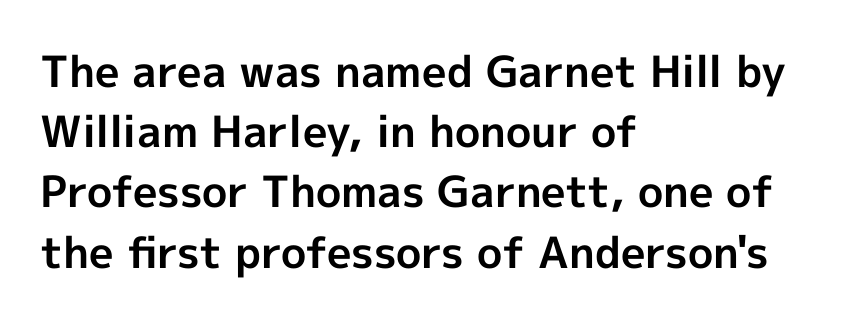
{"serif": "no", "italic": "no", "bold": "yes", "weight": "bold", "width": "normal", "x_height": "medium", "monospaced": "no", "underline": "no", "align": "left", "line_spacing": "normal", "line_spacing_ratio": 1.4, "letter_spacing": "normal", "letter_spacing_em": 0.0, "glyph_px": 43}
